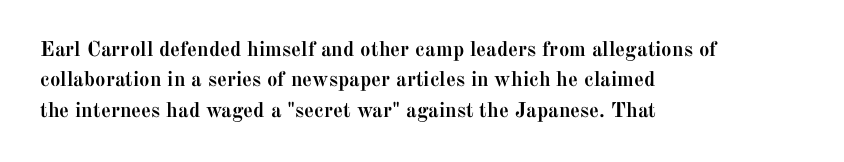
Notice how the stems are strictly vertical — no italics here. These words are printed bold, with thick strokes throughout. Leading: standard. You could call the tracking neutral — neither tight nor loose. The rendering anchors every line to the left-hand side. The words here are not underlined.
